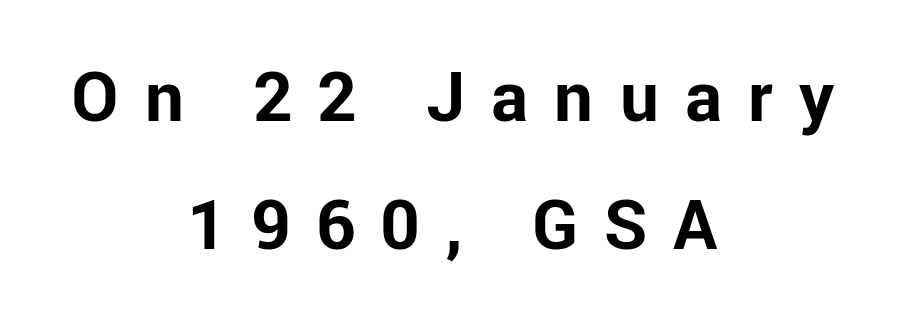
Q: Is the text bold? A: Yes.
Q: Is the text italic (slanted)? A: No, it is upright.
Q: Is the typeface a serif or a sans-serif typeface? A: Sans-serif.
Q: Is the text underlined? A: No.
Q: How is the paragraph aligned? A: Centered.
Q: Is the spacing between letters normal or unusually wide? A: Unusually wide.
Q: Width (condensed, normal, or wide)? A: Normal.
Q: Stroke contrast? A: Low.
Q: x-height? A: Medium.
Q: Monospaced? A: No.
